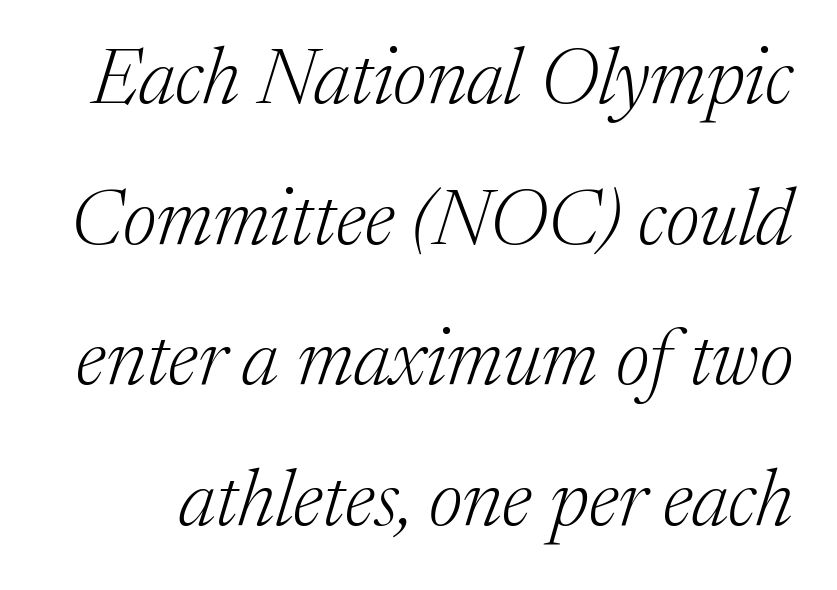
The image shows 79 px light serif type, italic (leaning right); set line spacing 1.78x, normal letter spacing, not underlined; medium stroke contrast and a medium x-height.
